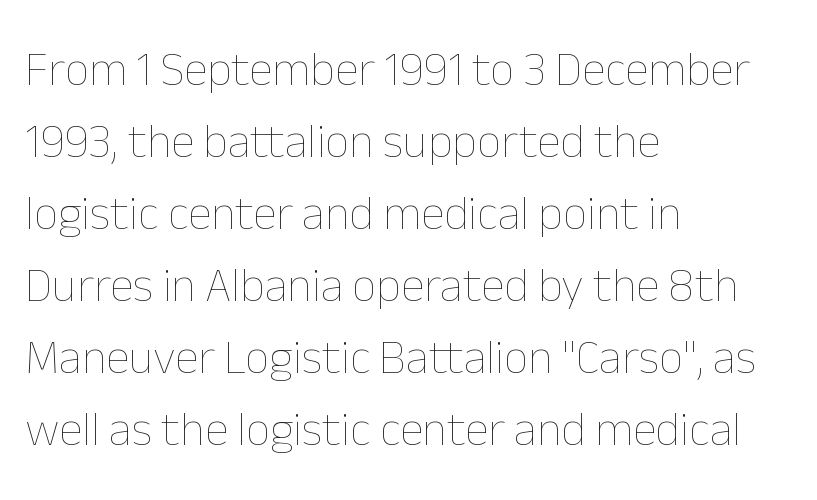
The image shows 48 px thin type, upright; set left-aligned, normal line spacing (1.5x), normal letter spacing, not underlined; low stroke contrast and a medium x-height.
